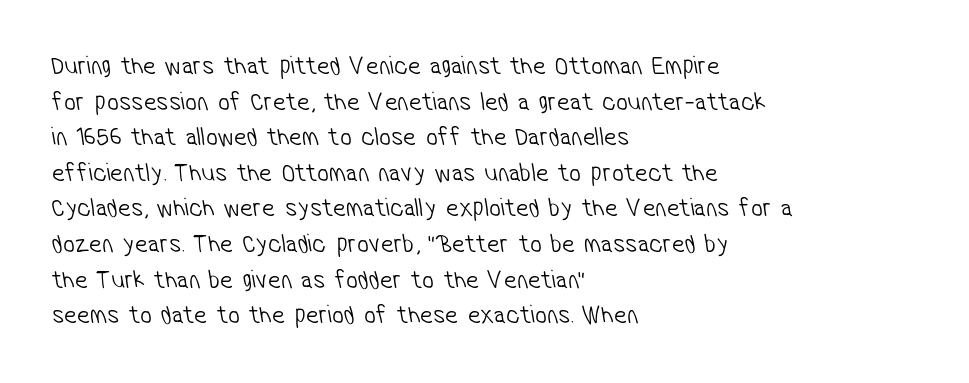
Q: Is the text bold? A: No.
Q: Is the text underlined? A: No.
Q: How is the paragraph aligned? A: Left-aligned.
Q: Is the spacing between letters normal or unusually wide? A: Normal.
Q: Is the spacing between lines tight, normal or loose? A: Normal.
